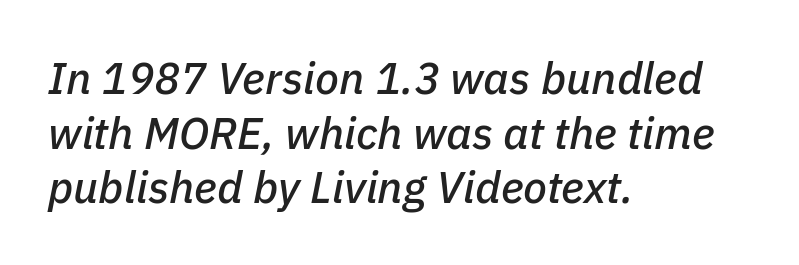
{"italic": "yes", "lean": "right", "slant_degrees": 11, "width": "normal", "stroke_contrast": "low", "x_height": "medium", "monospaced": "no", "underline": "no", "align": "left", "line_spacing_ratio": 1.24, "letter_spacing": "normal", "letter_spacing_em": 0.0, "glyph_px": 44}
